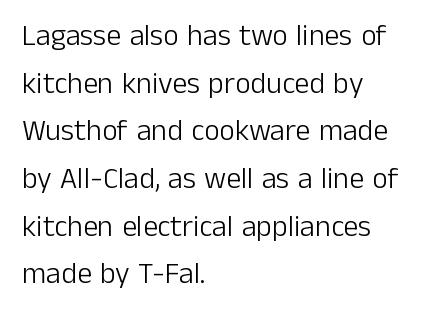
This sample keeps an unexceptional amount of space between lines. The line texture is even and compact thanks to regular tracking. Only glyphs here, with clear space below each row. Weight class: somewhere from thin through regular. The letters stand upright; this is a roman face. The lines are quadded left.
